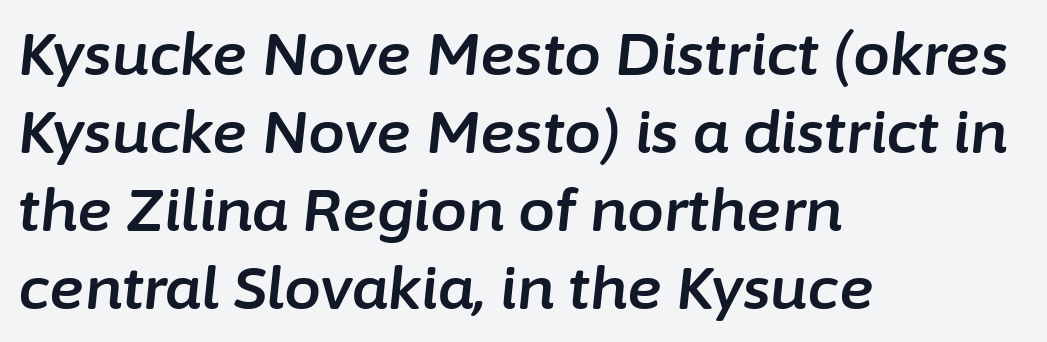
{"italic": "yes", "lean": "right", "slant_degrees": 6, "width": "normal", "stroke_contrast": "low", "x_height": "medium", "monospaced": "no", "underline": "no", "align": "left", "line_spacing": "normal", "line_spacing_ratio": 1.32, "letter_spacing": "normal", "letter_spacing_em": 0.0, "glyph_px": 59}
